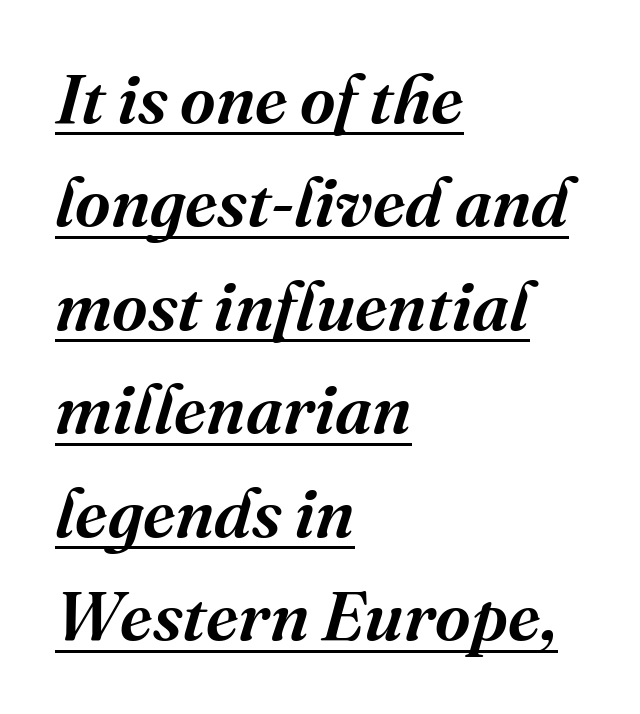
Q: Is the text bold? A: Semi-bold.
Q: Is the text italic (slanted)? A: Yes, it leans right by about 16 degrees.
Q: Is the typeface a serif or a sans-serif typeface? A: Serif.
Q: Is the text underlined? A: Yes.
Q: How is the paragraph aligned? A: Left-aligned.
Q: Is the spacing between letters normal or unusually wide? A: Normal.
Q: Is the spacing between lines tight, normal or loose? A: Normal.
Q: Width (condensed, normal, or wide)? A: Normal.
Q: Stroke contrast? A: Medium.
Q: x-height? A: Medium.
Q: Monospaced? A: No.
